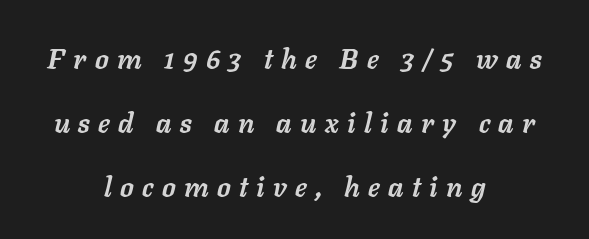
{"italic": "yes", "lean": "right", "slant_degrees": 11, "bold": "yes", "weight": "semibold", "width": "normal", "stroke_contrast": "low", "x_height": "medium", "monospaced": "no", "underline": "no", "align": "center", "line_spacing": "loose", "line_spacing_ratio": 2.28, "letter_spacing": "wide", "letter_spacing_em": 0.3, "glyph_px": 28}
